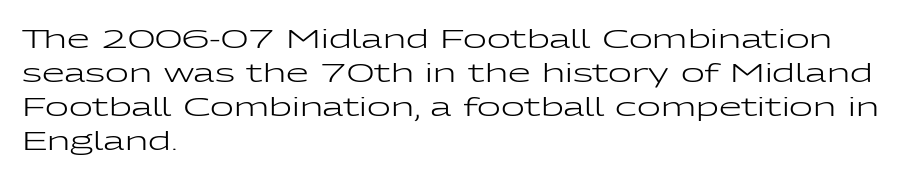
The image shows 26 px text type, upright; set left-aligned, normal line spacing (1.31x), normal letter spacing, not underlined.
